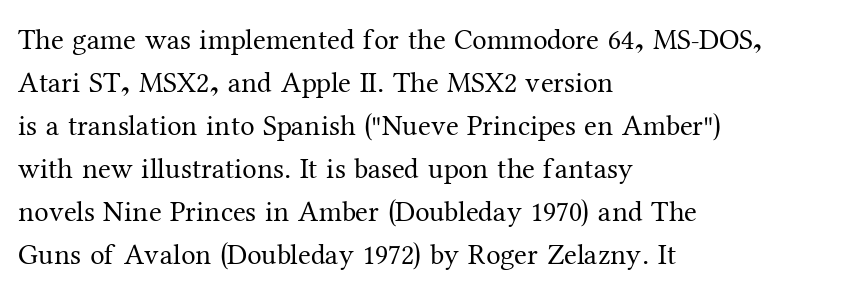
Tracking here is standard; glyphs follow each other at the usual distance. Italic: no, the glyphs are upright roman. Vertically, the passage feels balanced, rows spaced as you'd expect. The passage shown is not underscored anywhere. Unlike a clean sans, this face finishes its strokes with serifs. Proportional: the letters do not fall into vertical columns.
